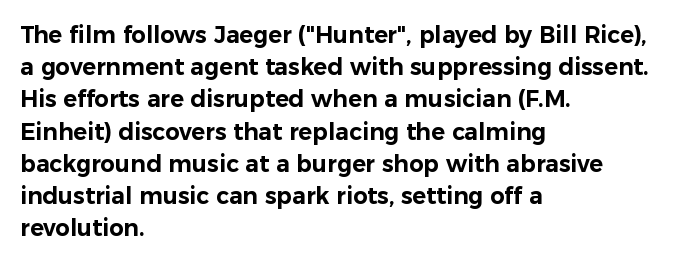
Q: Is the text italic (slanted)? A: No, it is upright.
Q: Is the text underlined? A: No.
Q: How is the paragraph aligned? A: Left-aligned.
Q: Is the spacing between letters normal or unusually wide? A: Normal.
Q: Is the spacing between lines tight, normal or loose? A: Normal.
